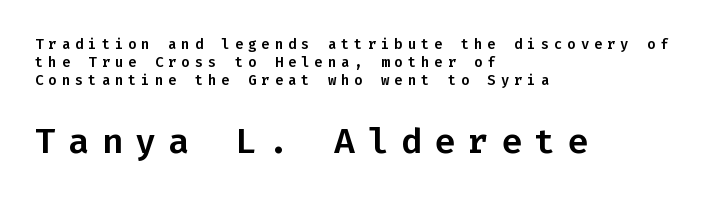
Rows of type keep a routine distance in the vertical direction. I'd call this a sans setting — the letters go barefoot. The face used here is monospaced, like something from a code editor. Each word looks stretched out because of the extra space between its letters. Type size steps up from the first block to the second.
